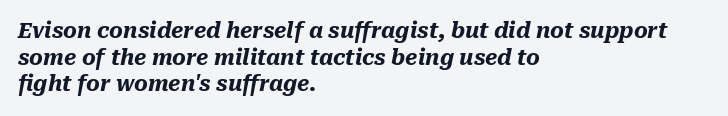
The image shows 21 px bold type, italic (leaning right); set left-aligned, normal line spacing (1.27x), normal letter spacing, not underlined.
